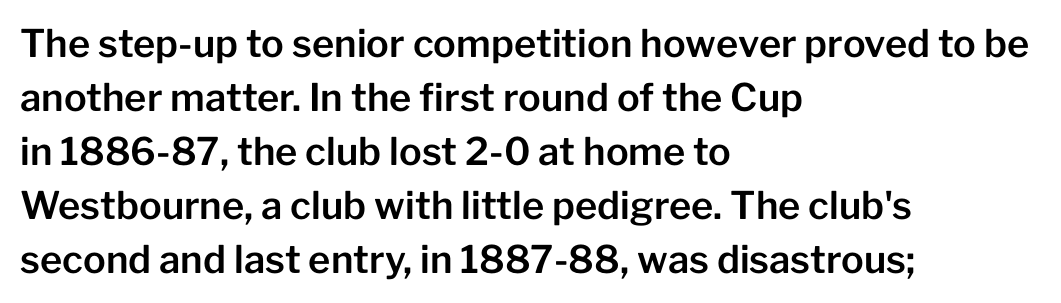
The image shows 38 px sans-serif type, upright; set left-aligned, normal line spacing (1.42x), normal letter spacing, not underlined; low stroke contrast and a medium x-height.
